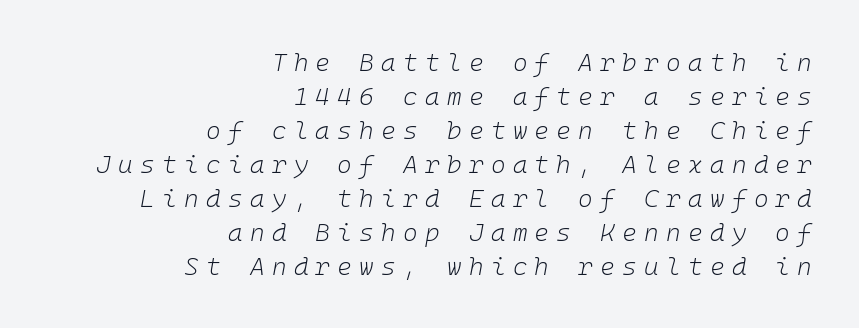
{"italic": "yes", "lean": "right", "slant_degrees": 10, "bold": "no", "underline": "no", "align": "right", "line_spacing": "normal", "line_spacing_ratio": 1.36, "letter_spacing": "wide", "letter_spacing_em": 0.29, "glyph_px": 25}
